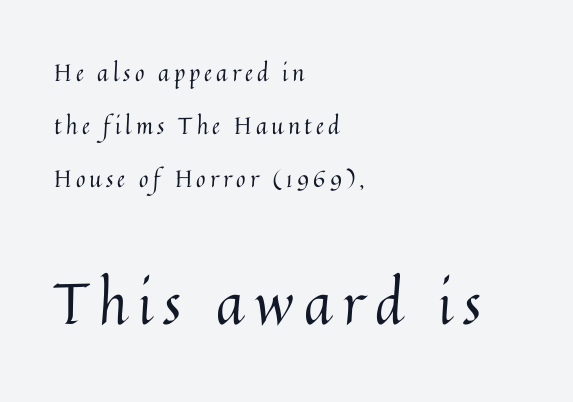
Q: Is the text bold? A: No.
Q: Is the text italic (slanted)? A: Yes.
Q: Is the text underlined? A: No.
Q: How is the paragraph aligned? A: Left-aligned.
Q: Is the spacing between lines tight, normal or loose? A: Loose.
Q: Which block of text is set in a larger size, the first (top) or the second (bottom)? A: The second (bottom) one.
Q: Width (condensed, normal, or wide)? A: Normal.
Q: Stroke contrast? A: Medium.
Q: x-height? A: Medium.
Q: Monospaced? A: No.
